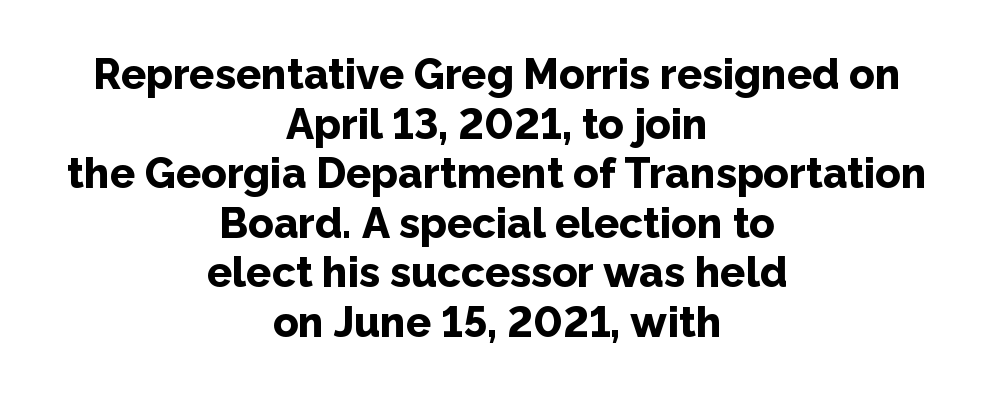
{"serif": "no", "italic": "no", "bold": "yes", "weight": "bold", "width": "normal", "stroke_contrast": "low", "x_height": "medium", "monospaced": "no", "underline": "no", "align": "center", "line_spacing_ratio": 1.18, "letter_spacing": "normal", "letter_spacing_em": 0.0, "glyph_px": 42}
